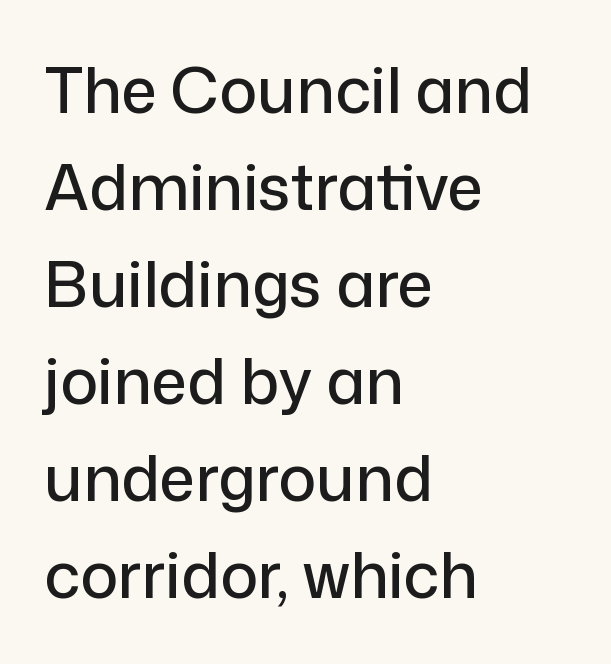
You can tell from the bare stems that sans-serif type was used. A typesetter would call this proportional, since set widths differ per character. The rows are spaced the way most documents space them. This rendering leaves character spacing at its baseline value.
